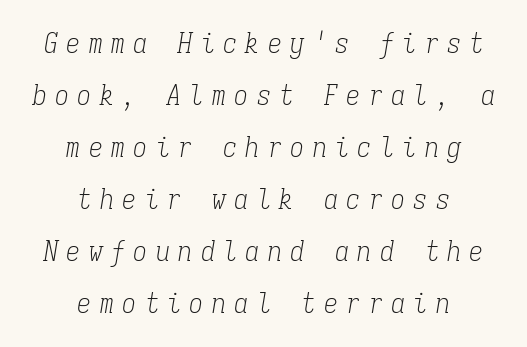
{"serif": "yes", "italic": "yes", "lean": "right", "slant_degrees": 9, "bold": "no", "weight": "light", "width": "condensed", "stroke_contrast": "low", "x_height": "medium", "monospaced": "yes", "underline": "no", "align": "center", "line_spacing_ratio": 1.86, "letter_spacing": "wide", "letter_spacing_em": 0.3, "glyph_px": 28}
